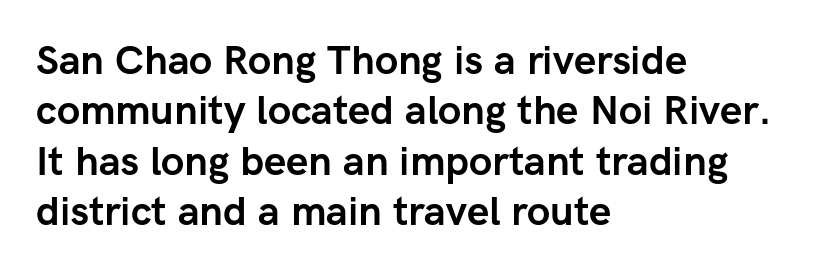
Looks like regular typesetting: each glyph gets only the width it needs. Vertical strokes here are truly vertical. Heft: maximum for text — a bold. Caption: standard tracking, unaltered.
